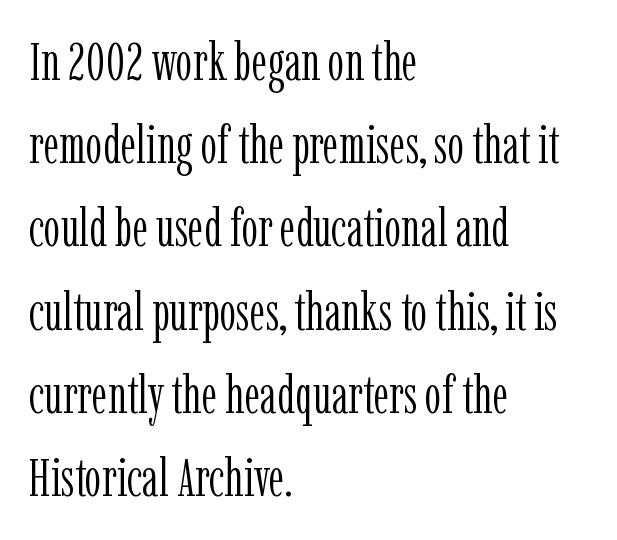
{"serif": "yes", "italic": "no", "bold": "no", "weight": "light", "width": "condensed", "stroke_contrast": "low", "x_height": "medium", "monospaced": "no", "underline": "no", "align": "left", "line_spacing": "normal", "line_spacing_ratio": 1.57, "letter_spacing": "normal", "letter_spacing_em": 0.0, "glyph_px": 53}
